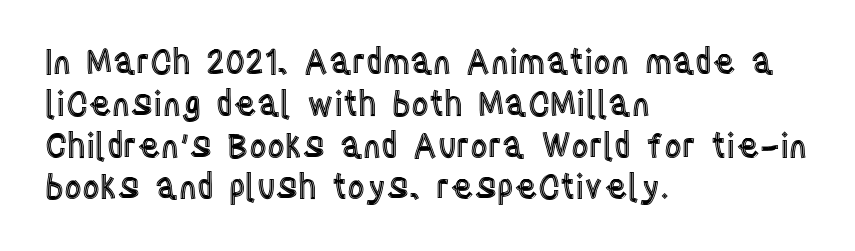
Q: Is the text italic (slanted)? A: No, it is upright.
Q: Is the text underlined? A: No.
Q: How is the paragraph aligned? A: Left-aligned.
Q: Is the spacing between letters normal or unusually wide? A: Normal.
Q: Width (condensed, normal, or wide)? A: Condensed.
Q: x-height? A: Large.
Q: Monospaced? A: No.
